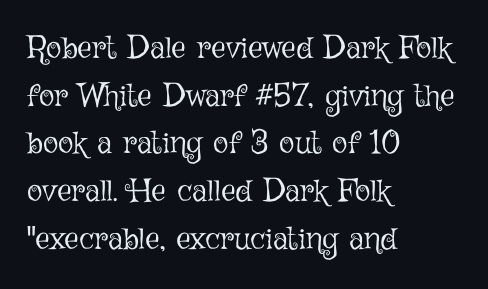
The image shows 32 px light type, upright; set left-aligned, normal line spacing (1.49x), normal letter spacing, not underlined; low stroke contrast and a medium x-height.
